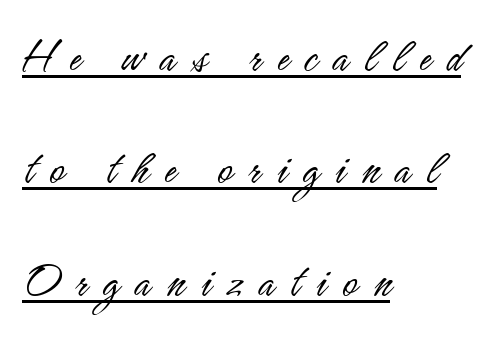
{"serif": "no", "bold": "no", "weight": "light", "width": "condensed", "stroke_contrast": "low", "x_height": "small", "monospaced": "no", "underline": "yes", "align": "left", "line_spacing": "loose", "line_spacing_ratio": 2.25, "letter_spacing": "wide", "letter_spacing_em": 0.32, "glyph_px": 50}
